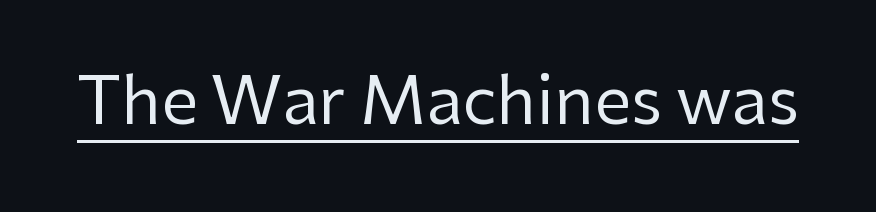
Q: Is the text bold? A: No.
Q: Is the text italic (slanted)? A: No, it is upright.
Q: Is the typeface a serif or a sans-serif typeface? A: Sans-serif.
Q: Is the text underlined? A: Yes.
Q: Is the spacing between letters normal or unusually wide? A: Normal.
Q: Width (condensed, normal, or wide)? A: Normal.
Q: Stroke contrast? A: Low.
Q: x-height? A: Medium.
Q: Monospaced? A: No.
